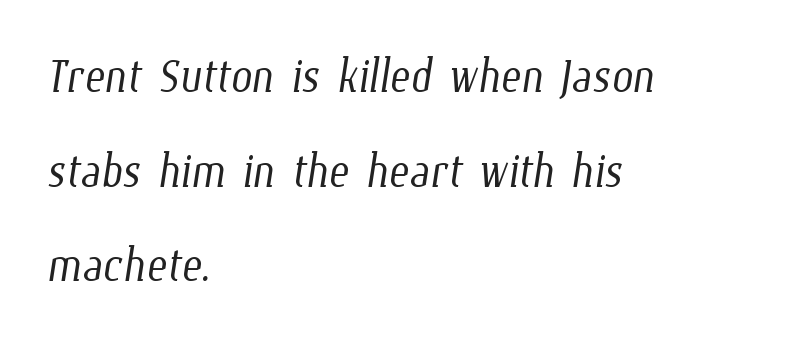
Interline gaps are of average width in this sample. Visually the block forms a straight wall on the left and a jagged coastline on the right. A typesetter would call this zero additional tracking. Bare-footed words on every line. Nothing heavy about these letters — not bold at all. The face used here is proportionally spaced, like ordinary book or web type.
